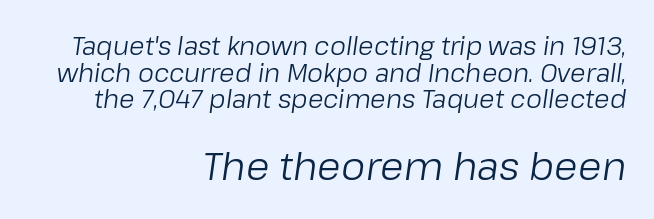
The image shows 38 px regular-weight type, italic (leaning right); set right-aligned, tight line spacing (1.07x), normal letter spacing, not underlined; the second (bottom) block is 1.52x larger; low stroke contrast and a medium x-height.
